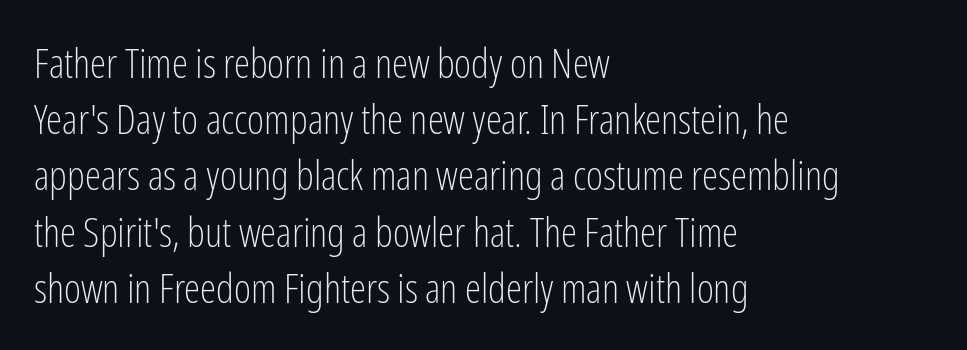
Caption: standard tracking, unaltered. Tall strokes in this sample are plumb rather than angled. A student would call this left alignment; a typographer would say flush left, rag right. Underlining? Definitely not there. The designer left line spacing at the default. The passage shown is typeset with a sans-serif family.
